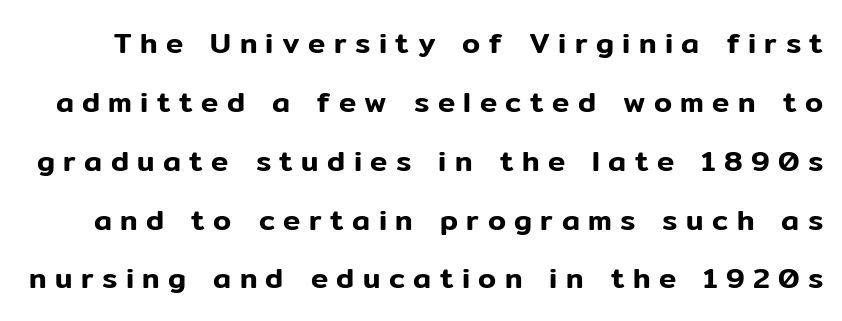
You can tell it's not italic because the verticals are truly vertical. Honestly, the letter spacing is so wide it's the main thing you notice. Each letter keeps its own natural width here, so spacing adapts to shape. Each letter's strokes conclude bluntly, with no projecting serifs.
